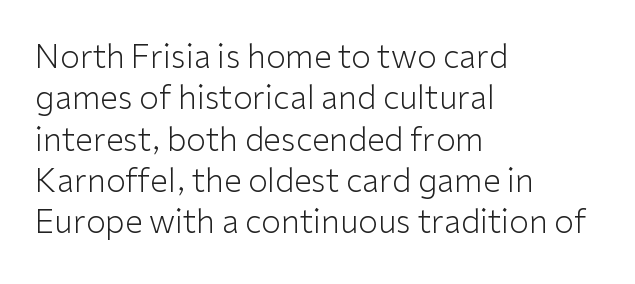
Q: Is the text bold? A: No.
Q: Is the text italic (slanted)? A: No, it is upright.
Q: Is the typeface a serif or a sans-serif typeface? A: Sans-serif.
Q: Is the text underlined? A: No.
Q: How is the paragraph aligned? A: Left-aligned.
Q: Is the spacing between letters normal or unusually wide? A: Normal.
Q: Is the spacing between lines tight, normal or loose? A: Normal.
Q: Width (condensed, normal, or wide)? A: Normal.
Q: Stroke contrast? A: Low.
Q: x-height? A: Medium.
Q: Monospaced? A: No.
